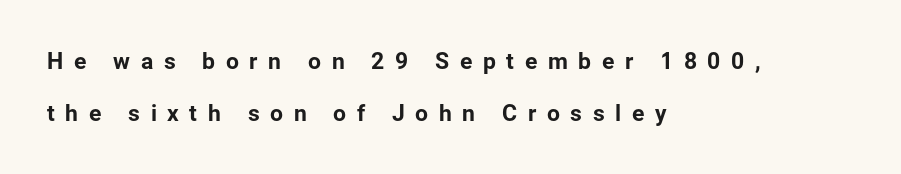
The image shows 23 px text type, upright; set left-aligned, loose line spacing (2.25x), unusually wide letter spacing (+0.46 em), not underlined.
